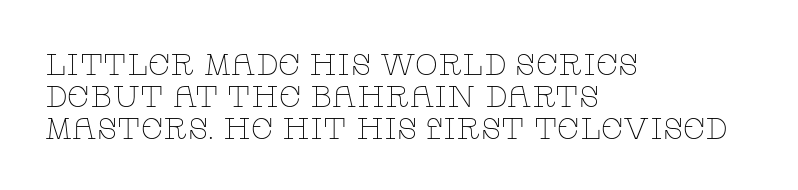
Q: Is the text bold? A: No.
Q: Is the text italic (slanted)? A: No, it is upright.
Q: Is the typeface a serif or a sans-serif typeface? A: Serif.
Q: Is the text underlined? A: No.
Q: How is the paragraph aligned? A: Left-aligned.
Q: Is the spacing between letters normal or unusually wide? A: Normal.
Q: Is the spacing between lines tight, normal or loose? A: Tight.
Q: Width (condensed, normal, or wide)? A: Wide.
Q: Stroke contrast? A: Low.
Q: x-height? A: Large.
Q: Monospaced? A: No.
